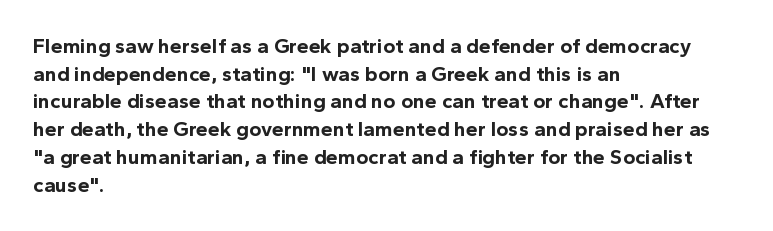
{"italic": "no", "bold": "yes", "underline": "no", "align": "left", "line_spacing": "normal", "line_spacing_ratio": 1.32, "letter_spacing": "normal", "letter_spacing_em": 0.0, "glyph_px": 21}
